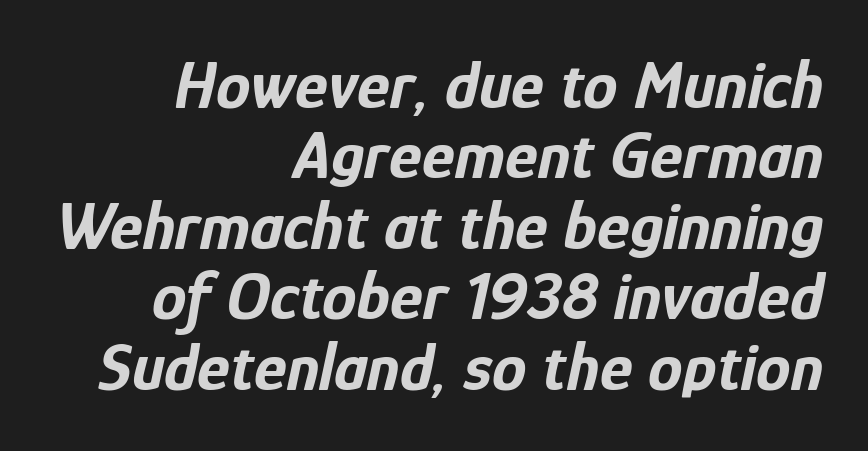
The image shows 69 px bold, condensed type, italic (leaning right); set right-aligned, tight line spacing (1.02x), normal letter spacing, not underlined; low stroke contrast and a medium x-height.
